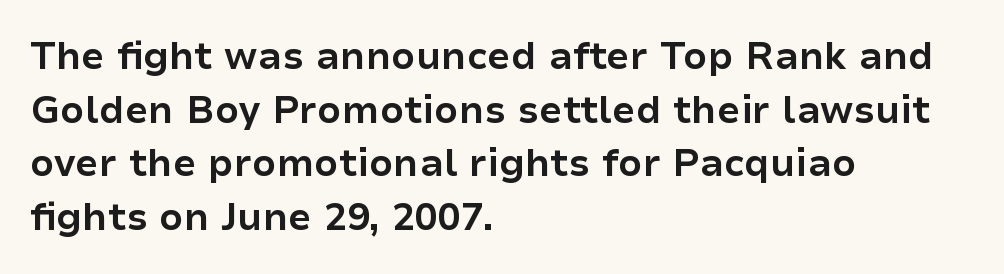
Q: Is the text bold? A: Yes.
Q: Is the text italic (slanted)? A: No, it is upright.
Q: Is the typeface a serif or a sans-serif typeface? A: Sans-serif.
Q: Is the text underlined? A: No.
Q: How is the paragraph aligned? A: Left-aligned.
Q: Is the spacing between letters normal or unusually wide? A: Normal.
Q: Is the spacing between lines tight, normal or loose? A: Normal.
Q: Width (condensed, normal, or wide)? A: Normal.
Q: Stroke contrast? A: Low.
Q: x-height? A: Medium.
Q: Monospaced? A: No.
